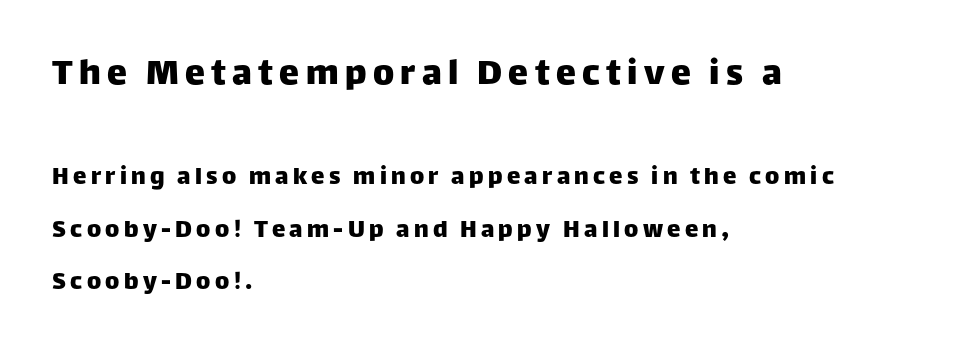
Q: Is the text italic (slanted)? A: No, it is upright.
Q: Is the typeface a serif or a sans-serif typeface? A: Sans-serif.
Q: Is the text underlined? A: No.
Q: How is the paragraph aligned? A: Left-aligned.
Q: Is the spacing between lines tight, normal or loose? A: Loose.
Q: Which block of text is set in a larger size, the first (top) or the second (bottom)? A: The first (top) one.
Q: Width (condensed, normal, or wide)? A: Normal.
Q: Stroke contrast? A: Low.
Q: x-height? A: Large.
Q: Monospaced? A: No.
